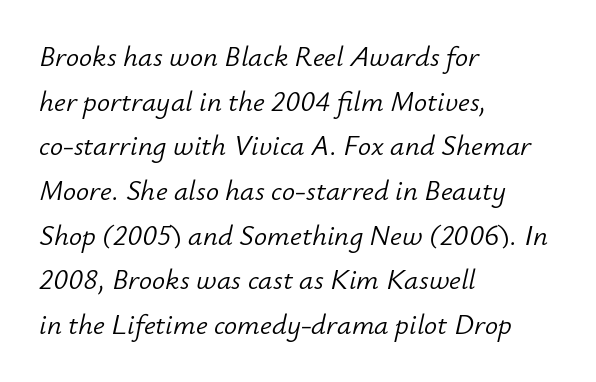
The image shows 29 px light type, italic (leaning right); set left-aligned, normal line spacing (1.54x), normal letter spacing, not underlined; low stroke contrast and a small x-height.
